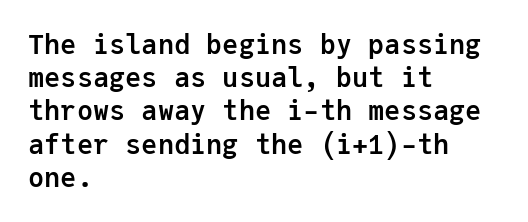
The image shows 27 px bold type, upright; set left-aligned, line spacing 1.23x, normal letter spacing, not underlined.
